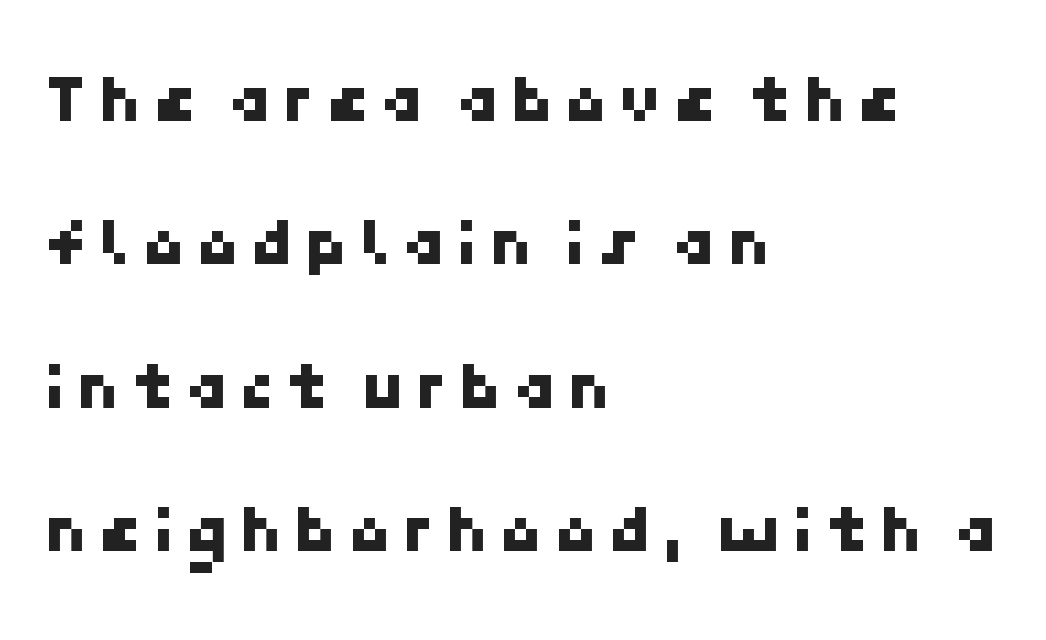
Q: Is the typeface a serif or a sans-serif typeface? A: Sans-serif.
Q: Is the text underlined? A: No.
Q: How is the paragraph aligned? A: Left-aligned.
Q: Is the spacing between lines tight, normal or loose? A: Loose.
Q: Width (condensed, normal, or wide)? A: Normal.
Q: Stroke contrast? A: Low.
Q: x-height? A: Medium.
